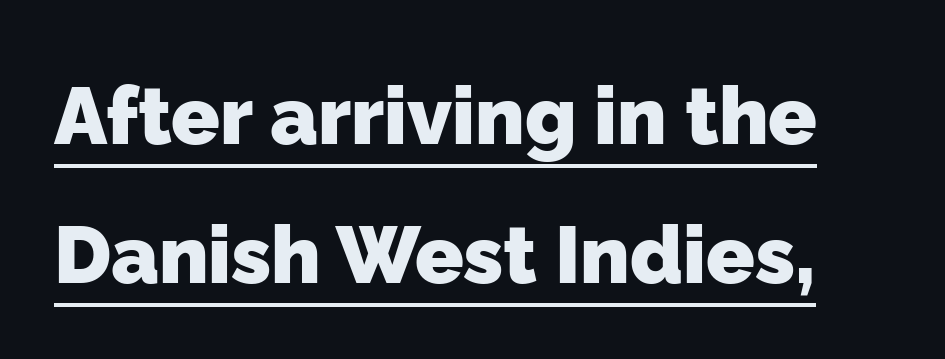
Varying glyph widths throughout — classic text-font behaviour. The horizontal fit of the characters is conventional and even. The string is rendered with underlining switched on. The sample has been set heavy, in full bold.
